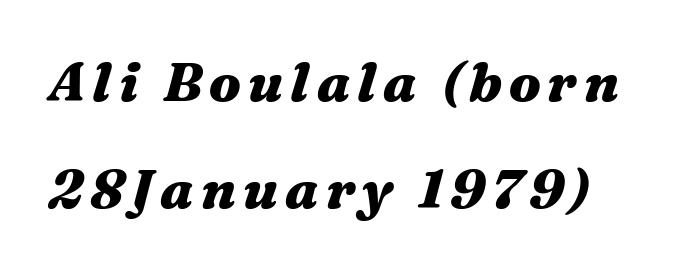
{"italic": "yes", "lean": "right", "slant_degrees": 16, "bold": "yes", "weight": "heavy", "width": "wide", "stroke_contrast": "medium", "x_height": "medium", "monospaced": "no", "underline": "no", "line_spacing": "loose", "line_spacing_ratio": 1.99, "glyph_px": 54}
